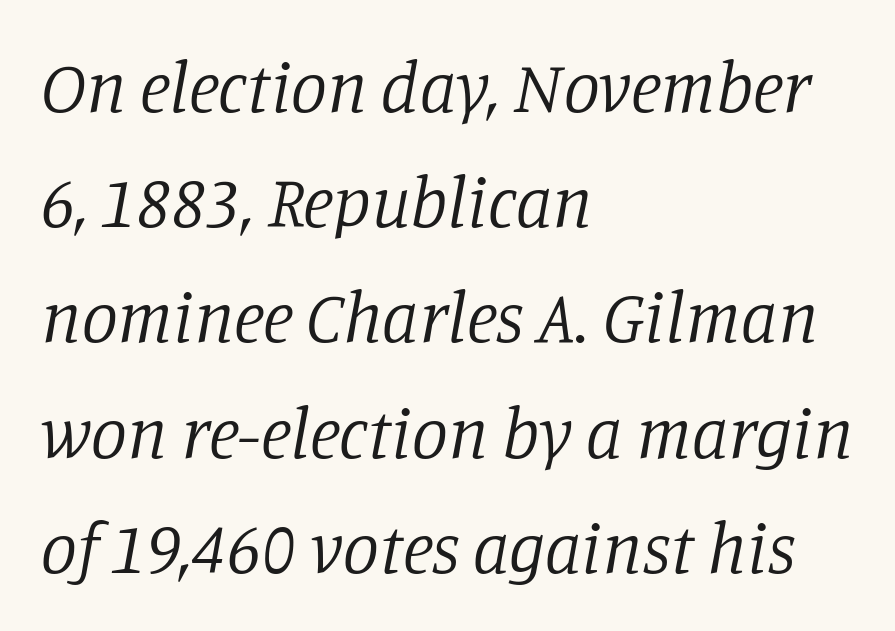
The image shows 72 px regular-weight serif type, italic (leaning right); set left-aligned, normal line spacing (1.6x), normal letter spacing, not underlined; low stroke contrast and a large x-height.
